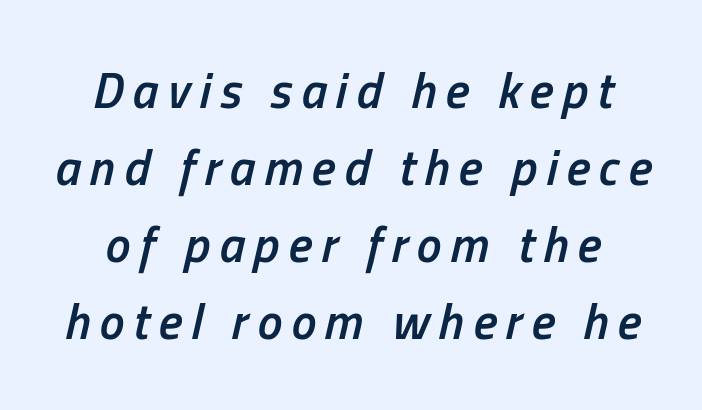
The image shows 50 px semibold, condensed type, italic (leaning right); set centered, normal line spacing (1.54x), not underlined; low stroke contrast and a medium x-height.
